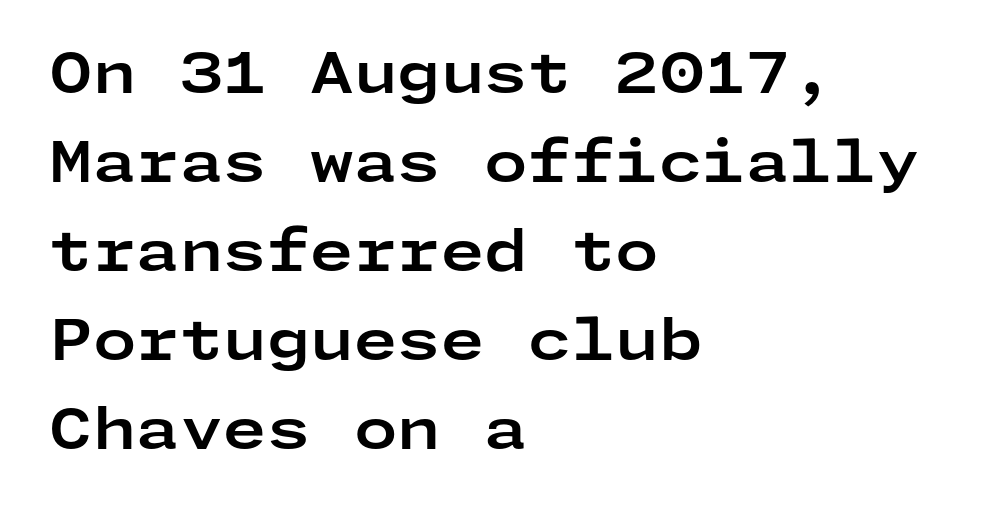
Q: Is the text bold? A: Yes.
Q: Is the text italic (slanted)? A: No, it is upright.
Q: Is the typeface a serif or a sans-serif typeface? A: Sans-serif.
Q: Is the text underlined? A: No.
Q: How is the paragraph aligned? A: Left-aligned.
Q: Is the spacing between letters normal or unusually wide? A: Normal.
Q: Is the spacing between lines tight, normal or loose? A: Normal.
Q: Width (condensed, normal, or wide)? A: Wide.
Q: Stroke contrast? A: Low.
Q: x-height? A: Medium.
